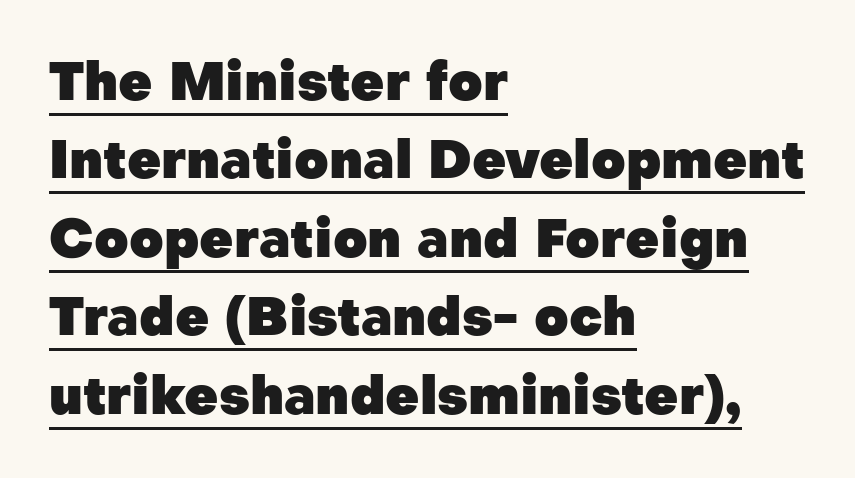
The strokes are fattened all the way to bold. Here the designer chose a conventional face with non-uniform glyph widths. Alignment: flush left. Type style note: lacks serifs. Successive baselines arrive at the customary interval. Caption: standard tracking, unaltered.
